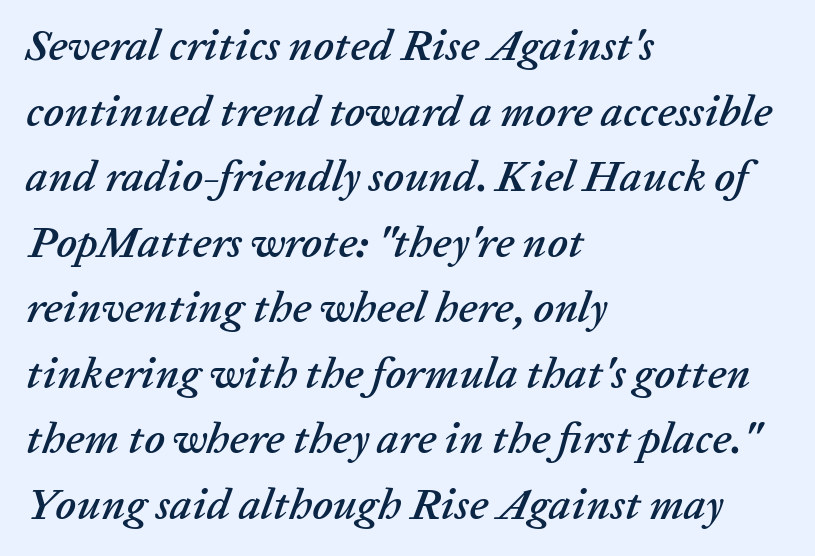
The image shows 44 px text type, italic (leaning right); set left-aligned, normal line spacing (1.49x), normal letter spacing, not underlined; low stroke contrast and a medium x-height.
